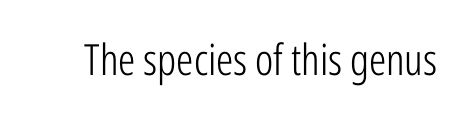
Descender tails drop into unmarked territory. A typesetter would call this proportional, since set widths differ per character. The lettering holds an erect, upright posture throughout. The typeface chosen for these lines omits serifs. Ink coverage per letter is moderate at most.
